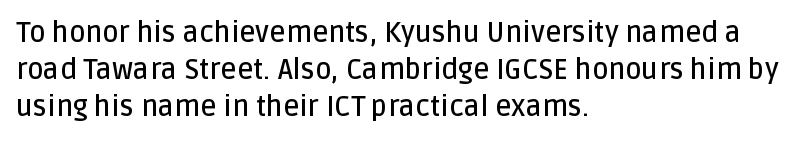
The image shows 28 px semibold sans-serif type, upright; set left-aligned, normal line spacing (1.32x), normal letter spacing, not underlined; low stroke contrast and a large x-height.
